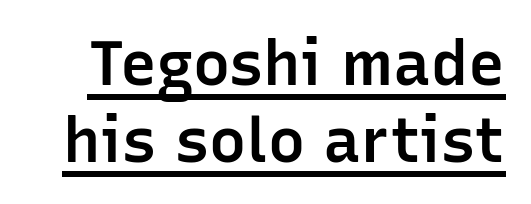
You can see a thin bar hugging the bottom of the glyphs. This is roman type, the default non-slanted kind. Does extra space separate the letters? No, they use regular spacing. The text was rendered using a sans face with plain stroke endings. You could not count columns in this text — the font is proportionally spaced.
